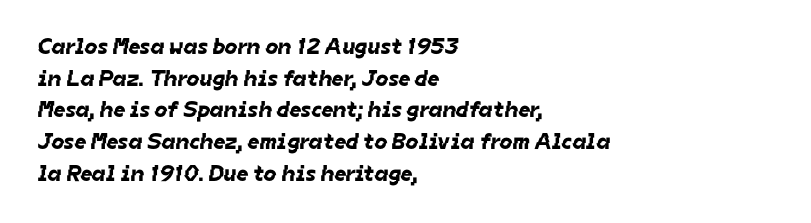
Horizontal alignment here is leftward, the default for most running prose. The line texture is even and compact thanks to regular tracking. Whoever set this chose a conventional vertical rhythm. Any mark beneath the type? The region is blank.
